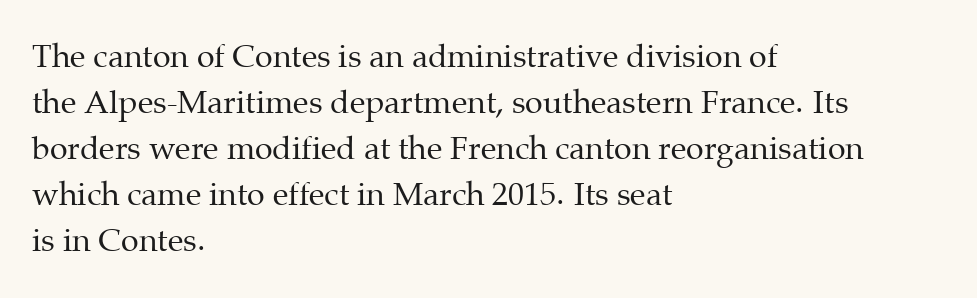
The image shows 32 px regular-weight serif type, upright; set left-aligned, normal line spacing (1.44x), normal letter spacing, not underlined; medium stroke contrast and a medium x-height.
